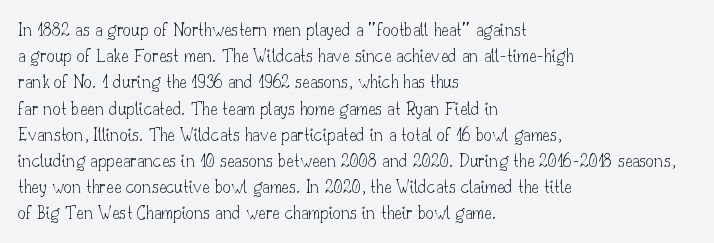
The image shows 20 px text type, upright; set left-aligned, normal line spacing (1.31x), normal letter spacing, not underlined.
